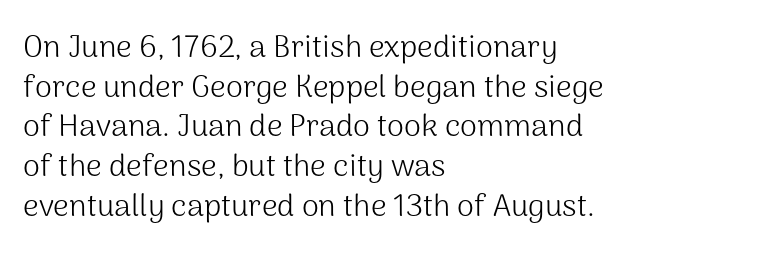
The image shows 31 px light sans-serif type, upright; set left-aligned, normal line spacing (1.28x), normal letter spacing, not underlined; medium stroke contrast and a medium x-height.
